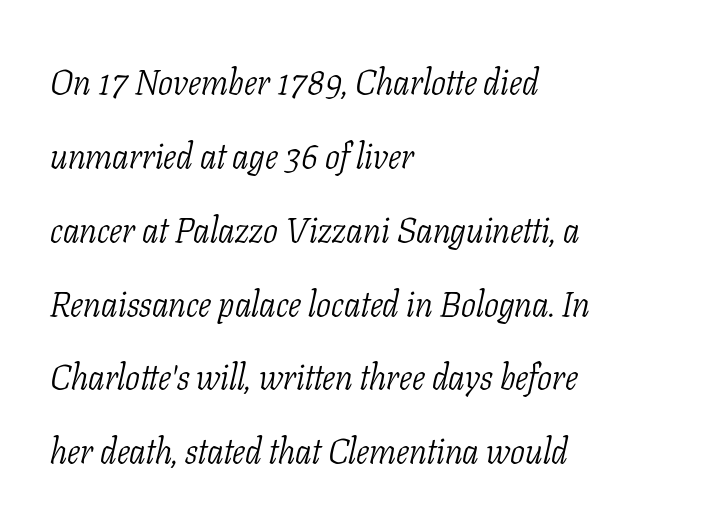
Q: Is the text bold? A: No.
Q: Is the text italic (slanted)? A: Yes, it leans right by about 11 degrees.
Q: Is the typeface a serif or a sans-serif typeface? A: Serif.
Q: Is the text underlined? A: No.
Q: How is the paragraph aligned? A: Left-aligned.
Q: Is the spacing between letters normal or unusually wide? A: Normal.
Q: Is the spacing between lines tight, normal or loose? A: Loose.
Q: Width (condensed, normal, or wide)? A: Condensed.
Q: Stroke contrast? A: Low.
Q: x-height? A: Medium.
Q: Monospaced? A: No.
